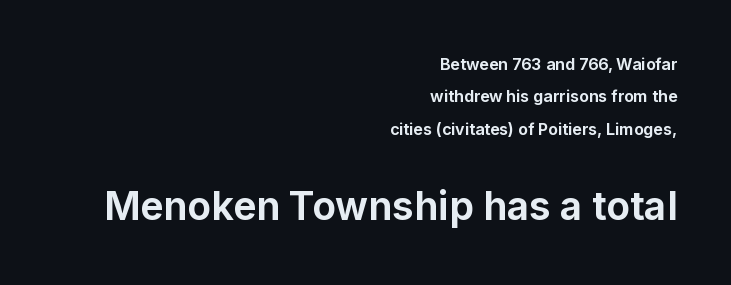
Note the varied advance widths — an 'i' is clearly narrower than an 'm'. Glyph-to-glyph distance matches everyday printed text. The lines are quadded right. Honestly, there is no underline to notice here at all. How would I describe the line gaps? Wide and relaxed. What weight is shown? A full bold with thick strokes.
